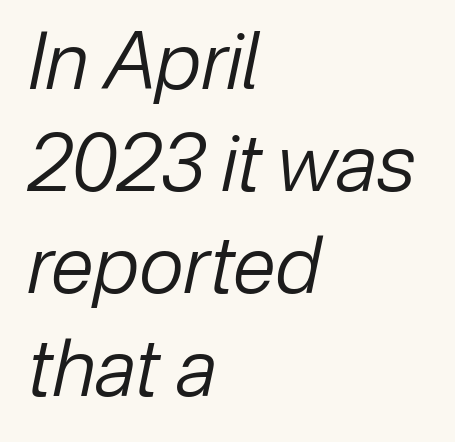
The image shows 78 px regular-weight type, italic (leaning right); set left-aligned, normal line spacing (1.31x), normal letter spacing, not underlined; low stroke contrast and a medium x-height.
